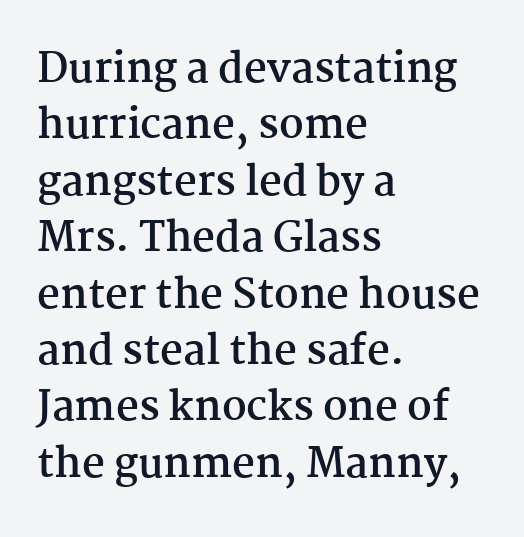
Q: Is the text bold? A: Yes.
Q: Is the text italic (slanted)? A: No, it is upright.
Q: Is the typeface a serif or a sans-serif typeface? A: Serif.
Q: Is the text underlined? A: No.
Q: How is the paragraph aligned? A: Left-aligned.
Q: Is the spacing between letters normal or unusually wide? A: Normal.
Q: Is the spacing between lines tight, normal or loose? A: Normal.
Q: Width (condensed, normal, or wide)? A: Normal.
Q: Stroke contrast? A: Medium.
Q: x-height? A: Medium.
Q: Monospaced? A: No.
